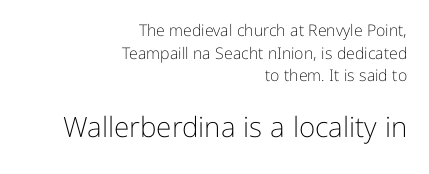
Q: Is the text bold? A: No.
Q: Is the text italic (slanted)? A: No, it is upright.
Q: Is the typeface a serif or a sans-serif typeface? A: Sans-serif.
Q: Is the text underlined? A: No.
Q: How is the paragraph aligned? A: Right-aligned.
Q: Is the spacing between letters normal or unusually wide? A: Normal.
Q: Is the spacing between lines tight, normal or loose? A: Normal.
Q: Which block of text is set in a larger size, the first (top) or the second (bottom)? A: The second (bottom) one.
Q: Width (condensed, normal, or wide)? A: Normal.
Q: Stroke contrast? A: Low.
Q: x-height? A: Medium.
Q: Monospaced? A: No.
